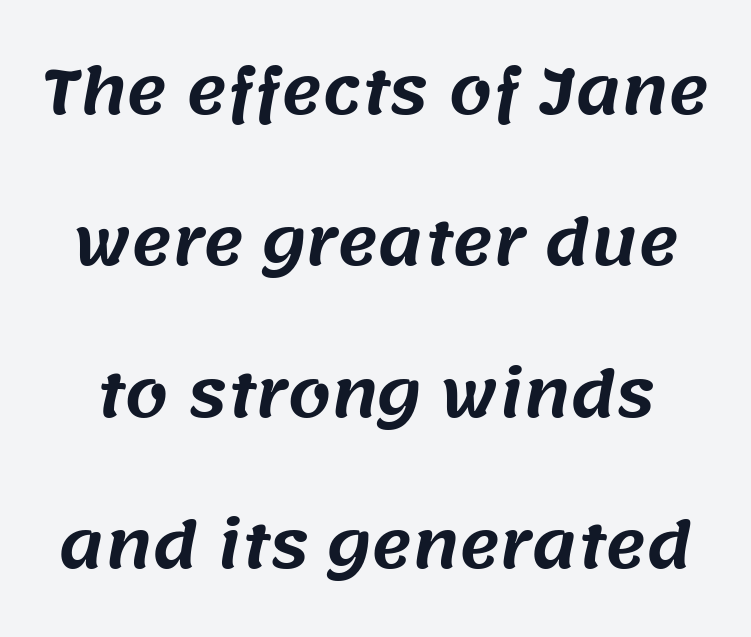
Nothing sits at the stroke ends, so this counts as sans-serif. This sample has the flowing, uneven cadence of proportional lettering. The space beneath each line is pristine and unruled. The gaps between neighbouring characters are ordinary and unremarkable.
